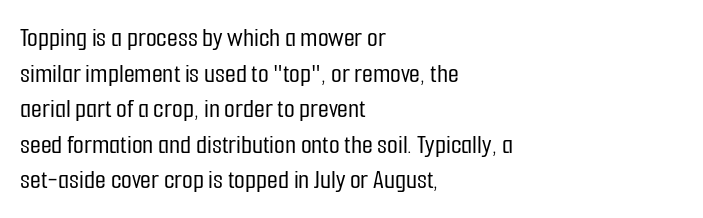
The image shows 28 px condensed sans-serif type, upright; set left-aligned, normal line spacing (1.27x), normal letter spacing, not underlined; low stroke contrast and a medium x-height.
